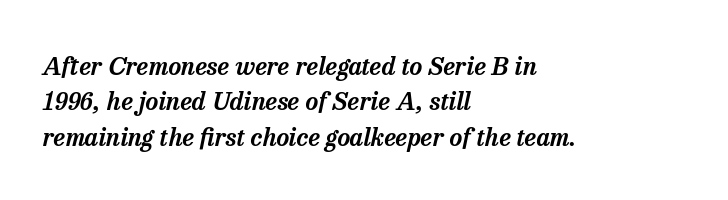
Q: Is the text italic (slanted)? A: Yes, it leans right by about 13 degrees.
Q: Is the text underlined? A: No.
Q: How is the paragraph aligned? A: Left-aligned.
Q: Is the spacing between letters normal or unusually wide? A: Normal.
Q: Is the spacing between lines tight, normal or loose? A: Normal.
